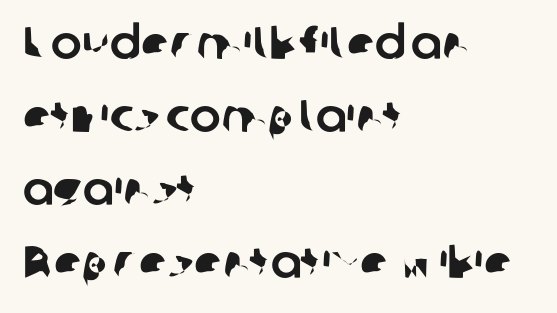
{"serif": "no", "width": "normal", "stroke_contrast": "low", "x_height": "medium", "monospaced": "no", "underline": "no", "align": "left", "line_spacing": "normal", "line_spacing_ratio": 1.59, "letter_spacing": "normal", "letter_spacing_em": 0.0, "glyph_px": 46}
